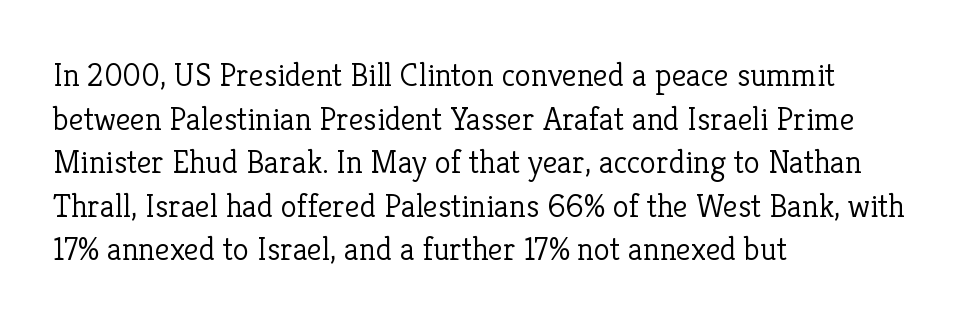
{"serif": "yes", "italic": "no", "bold": "no", "weight": "light", "width": "normal", "stroke_contrast": "low", "x_height": "medium", "monospaced": "no", "underline": "no", "align": "left", "line_spacing": "normal", "line_spacing_ratio": 1.32, "letter_spacing": "normal", "letter_spacing_em": 0.0, "glyph_px": 33}
